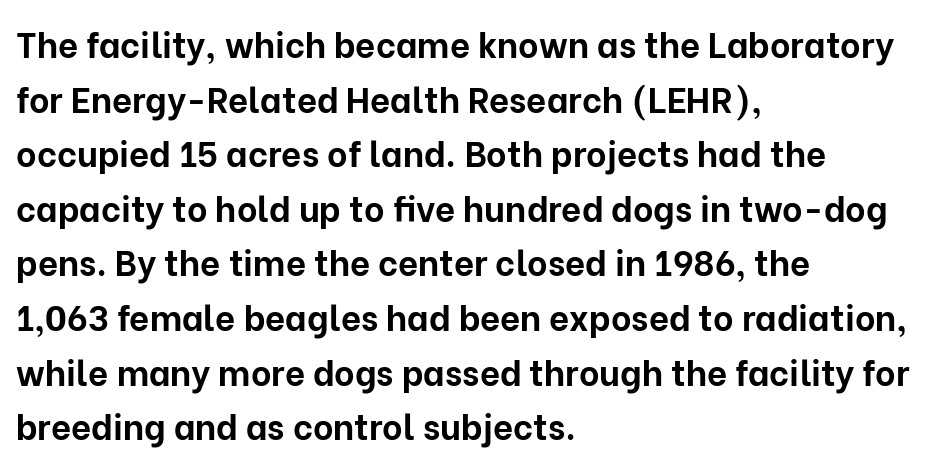
{"serif": "no", "italic": "no", "bold": "yes", "weight": "bold", "width": "normal", "stroke_contrast": "low", "x_height": "medium", "monospaced": "no", "underline": "no", "align": "left", "line_spacing": "normal", "line_spacing_ratio": 1.56, "letter_spacing": "normal", "letter_spacing_em": 0.0, "glyph_px": 35}
